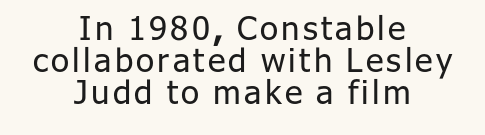
{"serif": "no", "italic": "no", "bold": "no", "weight": "regular", "width": "normal", "stroke_contrast": "low", "x_height": "medium", "monospaced": "no", "underline": "no", "align": "center", "line_spacing": "tight", "line_spacing_ratio": 0.97, "glyph_px": 33}
